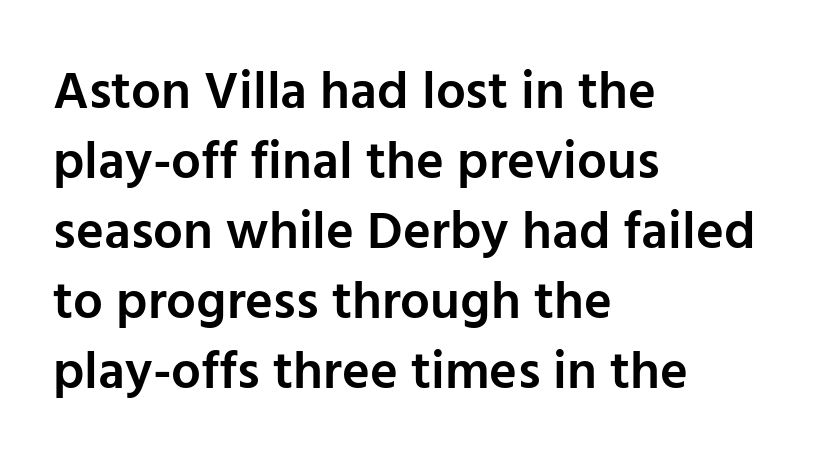
Q: Is the text bold? A: Semi-bold.
Q: Is the text italic (slanted)? A: No, it is upright.
Q: Is the typeface a serif or a sans-serif typeface? A: Sans-serif.
Q: Is the text underlined? A: No.
Q: How is the paragraph aligned? A: Left-aligned.
Q: Is the spacing between letters normal or unusually wide? A: Normal.
Q: Is the spacing between lines tight, normal or loose? A: Normal.
Q: Width (condensed, normal, or wide)? A: Normal.
Q: Stroke contrast? A: Low.
Q: x-height? A: Medium.
Q: Monospaced? A: No.
